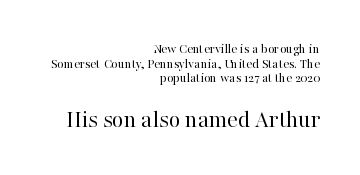
The image shows 25 px text type, upright; set right-aligned, tight line spacing (1.04x), normal letter spacing, not underlined; the second (bottom) block is 1.79x larger.
